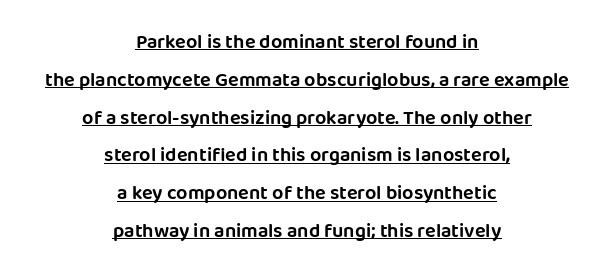
The image shows 20 px text type, upright; set centered, line spacing 1.89x, normal letter spacing, underlined.
